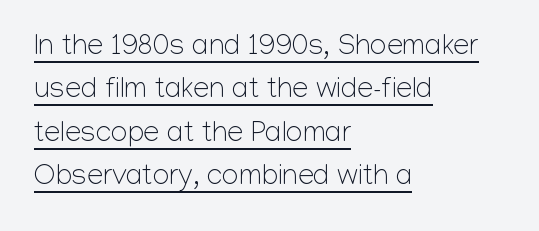
Nope, not italic — everything's standing straight. Reading down the block, your eye returns to a fixed left position each line. This rendering employs a face without finishing strokes, i.e., a sans-serif. Summary of weight: not heavy and not bold.
